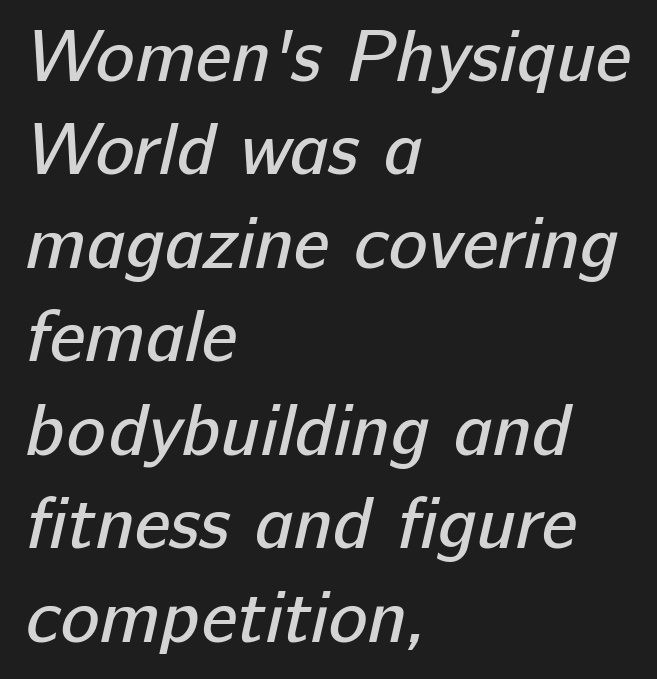
{"serif": "no", "bold": "no", "weight": "regular", "width": "normal", "stroke_contrast": "low", "x_height": "medium", "monospaced": "no", "underline": "no", "align": "left", "line_spacing": "normal", "line_spacing_ratio": 1.28, "letter_spacing": "normal", "letter_spacing_em": 0.0, "glyph_px": 73}
